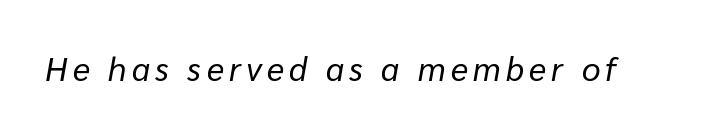
Q: Is the text bold? A: No.
Q: Is the text italic (slanted)? A: Yes, it leans right by about 10 degrees.
Q: Is the text underlined? A: No.
Q: Width (condensed, normal, or wide)? A: Normal.
Q: Stroke contrast? A: Low.
Q: x-height? A: Medium.
Q: Monospaced? A: No.
